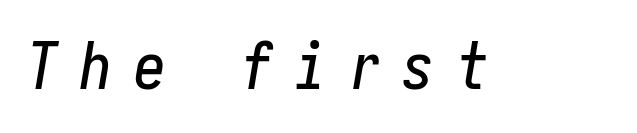
The string is rendered with underlining switched off. This rendering widens character spacing well past its baseline value. Observe the lean: these are italic letterforms.
